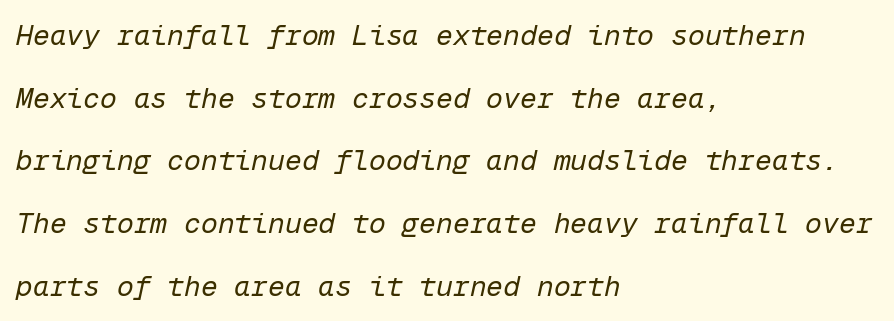
{"italic": "yes", "lean": "right", "slant_degrees": 12, "bold": "no", "weight": "regular", "width": "normal", "stroke_contrast": "low", "x_height": "medium", "monospaced": "yes", "underline": "no", "align": "left", "line_spacing": "loose", "line_spacing_ratio": 2.24, "letter_spacing": "normal", "letter_spacing_em": 0.0, "glyph_px": 28}
